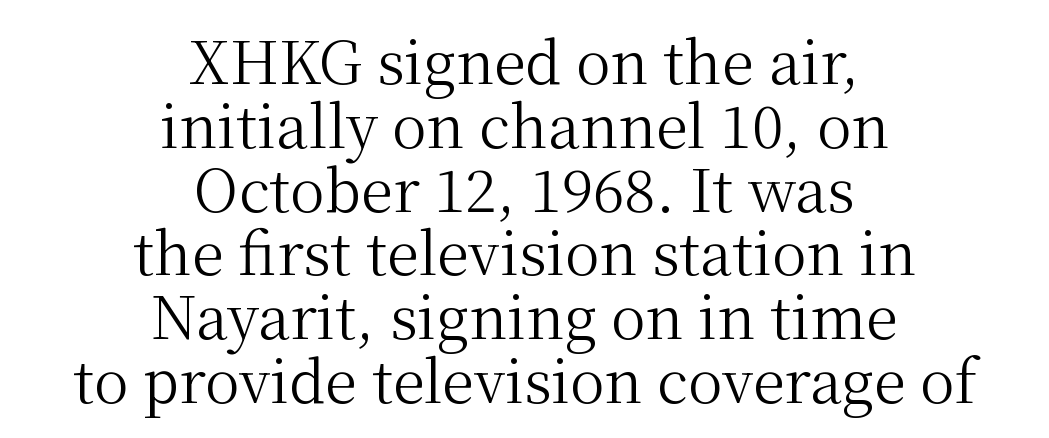
{"serif": "yes", "italic": "no", "bold": "no", "weight": "regular", "width": "normal", "stroke_contrast": "medium", "x_height": "medium", "monospaced": "no", "underline": "no", "align": "center", "line_spacing": "tight", "line_spacing_ratio": 1.1, "letter_spacing": "normal", "letter_spacing_em": 0.0, "glyph_px": 58}
